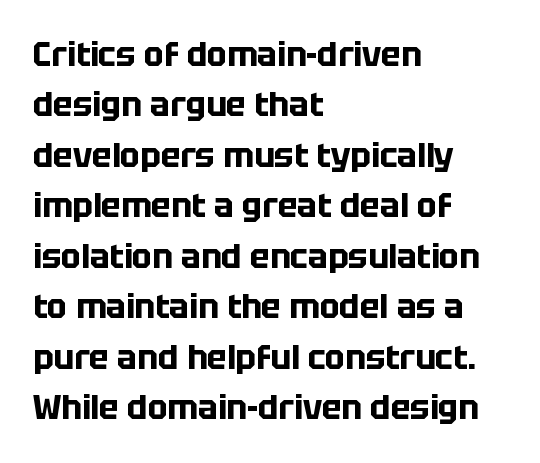
The image shows 33 px bold sans-serif type, upright; set left-aligned, normal line spacing (1.53x), normal letter spacing, not underlined; low stroke contrast and a large x-height.
